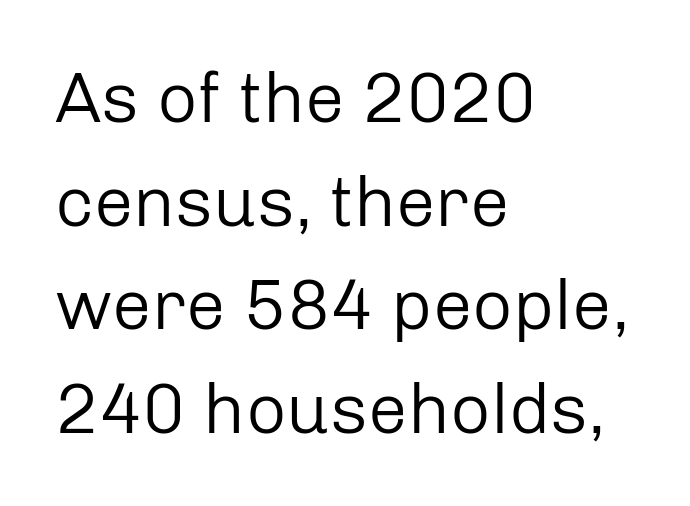
The image shows 71 px regular-weight sans-serif type, upright; set left-aligned, normal line spacing (1.46x), normal letter spacing, not underlined; low stroke contrast and a medium x-height.
